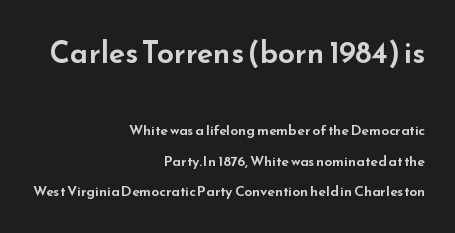
The image shows 30 px wide sans-serif type, upright; set right-aligned, loose line spacing (2.18x), normal letter spacing, not underlined; the first (top) block is 2.14x larger; low stroke contrast and a small x-height.
